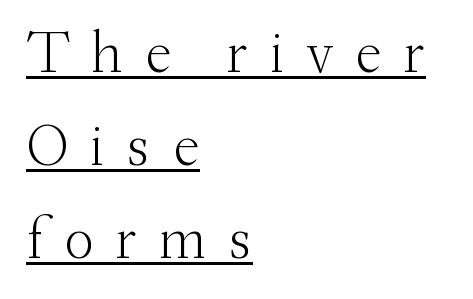
Q: Is the text bold? A: No.
Q: Is the text italic (slanted)? A: No, it is upright.
Q: Is the typeface a serif or a sans-serif typeface? A: Serif.
Q: Is the text underlined? A: Yes.
Q: How is the paragraph aligned? A: Left-aligned.
Q: Is the spacing between letters normal or unusually wide? A: Unusually wide.
Q: Is the spacing between lines tight, normal or loose? A: Normal.
Q: Width (condensed, normal, or wide)? A: Normal.
Q: Stroke contrast? A: Medium.
Q: x-height? A: Small.
Q: Monospaced? A: No.
